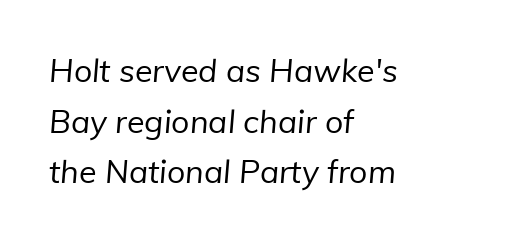
Q: Is the text bold? A: No.
Q: Is the typeface a serif or a sans-serif typeface? A: Sans-serif.
Q: Is the text underlined? A: No.
Q: How is the paragraph aligned? A: Left-aligned.
Q: Is the spacing between letters normal or unusually wide? A: Normal.
Q: Is the spacing between lines tight, normal or loose? A: Normal.
Q: Width (condensed, normal, or wide)? A: Normal.
Q: Stroke contrast? A: Low.
Q: x-height? A: Medium.
Q: Monospaced? A: No.
